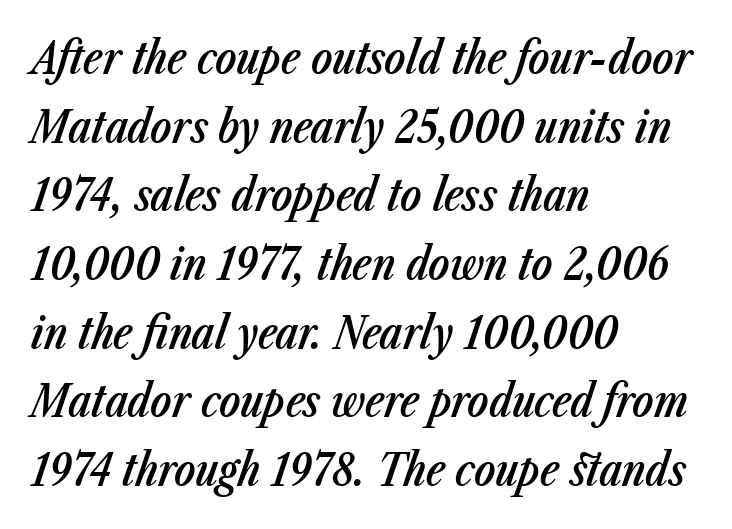
{"italic": "yes", "lean": "right", "slant_degrees": 23, "bold": "semi", "weight": "semibold", "width": "condensed", "stroke_contrast": "low", "x_height": "medium", "monospaced": "no", "underline": "no", "align": "left", "line_spacing": "normal", "line_spacing_ratio": 1.56, "letter_spacing": "normal", "letter_spacing_em": 0.0, "glyph_px": 44}
